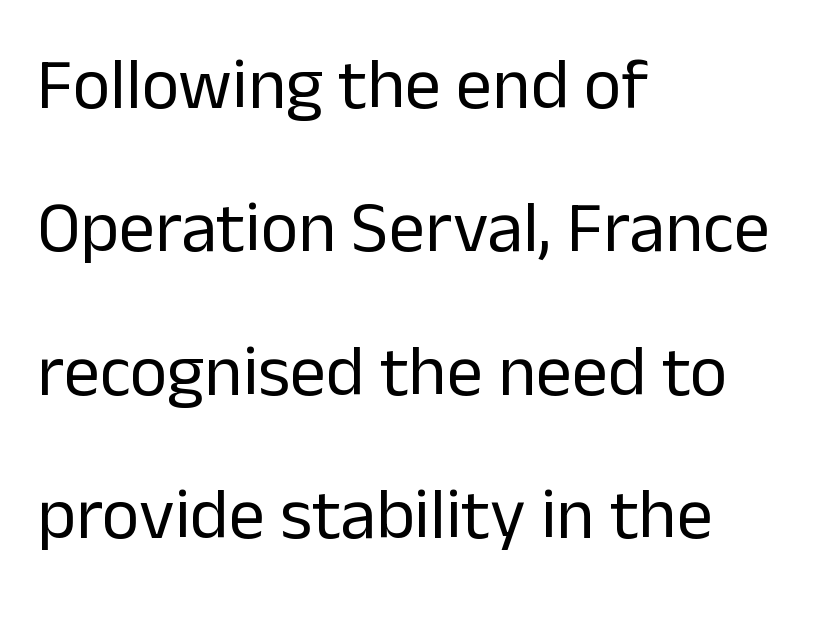
Q: Is the text bold? A: No.
Q: Is the text italic (slanted)? A: No, it is upright.
Q: Is the typeface a serif or a sans-serif typeface? A: Sans-serif.
Q: Is the text underlined? A: No.
Q: How is the paragraph aligned? A: Left-aligned.
Q: Is the spacing between letters normal or unusually wide? A: Normal.
Q: Is the spacing between lines tight, normal or loose? A: Loose.
Q: Width (condensed, normal, or wide)? A: Normal.
Q: Stroke contrast? A: Low.
Q: x-height? A: Medium.
Q: Monospaced? A: No.
